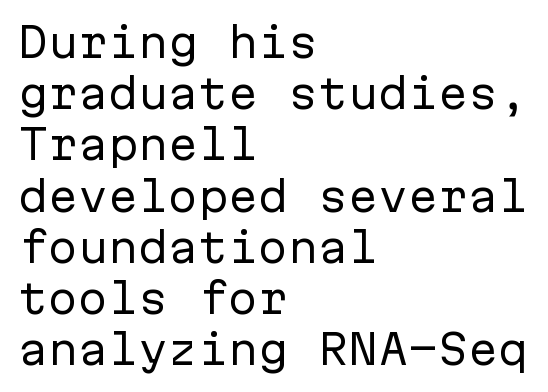
Q: Is the text bold? A: No.
Q: Is the text italic (slanted)? A: No, it is upright.
Q: Is the typeface a serif or a sans-serif typeface? A: Sans-serif.
Q: Is the text underlined? A: No.
Q: How is the paragraph aligned? A: Left-aligned.
Q: Is the spacing between letters normal or unusually wide? A: Normal.
Q: Is the spacing between lines tight, normal or loose? A: Normal.
Q: Width (condensed, normal, or wide)? A: Normal.
Q: Stroke contrast? A: Low.
Q: x-height? A: Medium.
Q: Monospaced? A: Yes.
